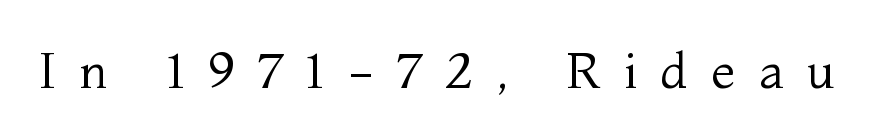
{"serif": "yes", "italic": "no", "bold": "no", "weight": "regular", "width": "normal", "stroke_contrast": "medium", "x_height": "medium", "monospaced": "no", "underline": "no", "letter_spacing": "wide", "letter_spacing_em": 0.46, "glyph_px": 50}
